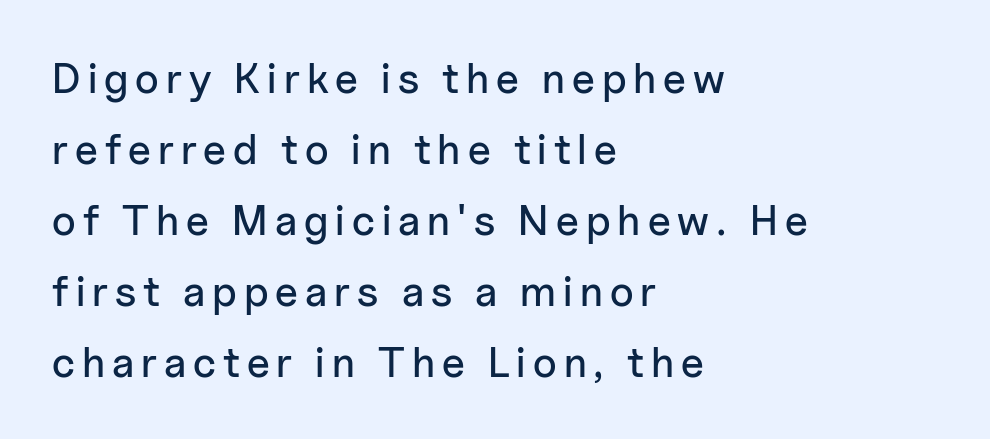
{"serif": "no", "italic": "no", "width": "normal", "stroke_contrast": "low", "x_height": "medium", "monospaced": "no", "underline": "no", "align": "left", "line_spacing": "normal", "line_spacing_ratio": 1.69, "glyph_px": 42}
